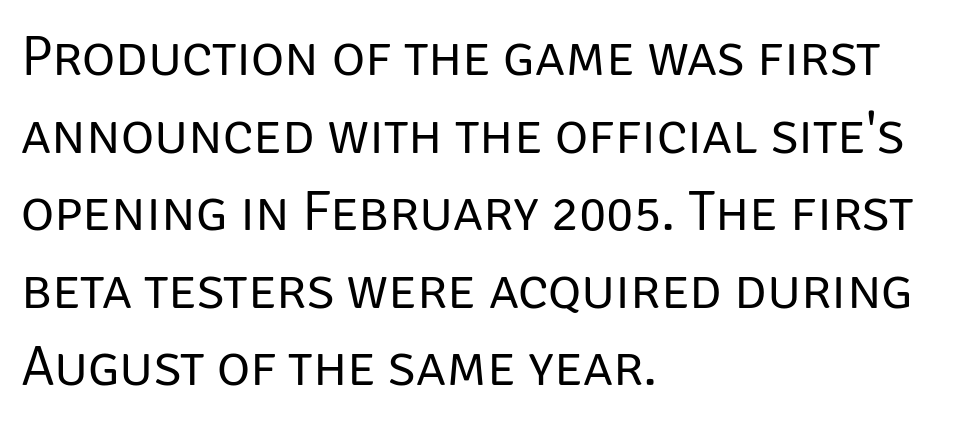
{"serif": "no", "italic": "no", "bold": "no", "weight": "regular", "width": "normal", "stroke_contrast": "low", "x_height": "large", "monospaced": "no", "underline": "no", "align": "left", "line_spacing": "normal", "line_spacing_ratio": 1.36, "letter_spacing": "normal", "letter_spacing_em": 0.0, "glyph_px": 57}
